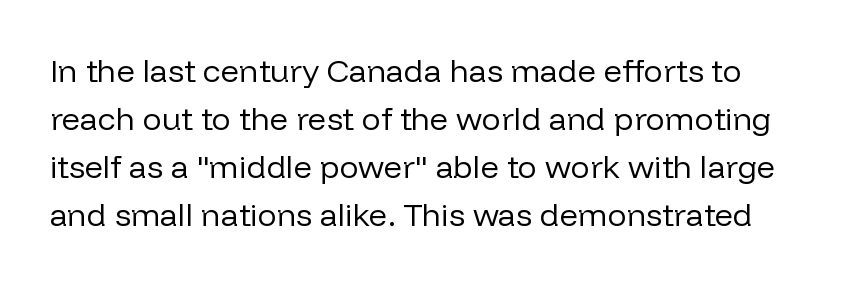
{"serif": "no", "italic": "no", "bold": "no", "weight": "regular", "width": "normal", "stroke_contrast": "low", "x_height": "medium", "monospaced": "no", "underline": "no", "line_spacing": "normal", "line_spacing_ratio": 1.5, "letter_spacing": "normal", "letter_spacing_em": 0.0, "glyph_px": 32}
